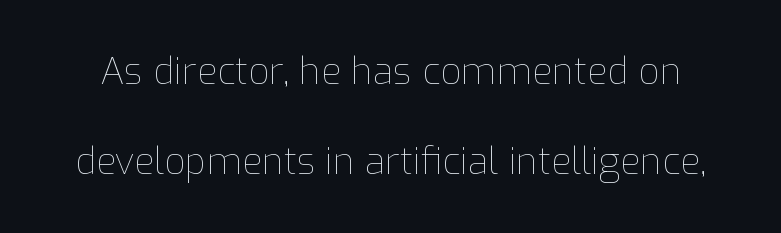
The image shows 37 px thin type, upright; set loose line spacing (2.42x), normal letter spacing, not underlined; low stroke contrast and a medium x-height.
